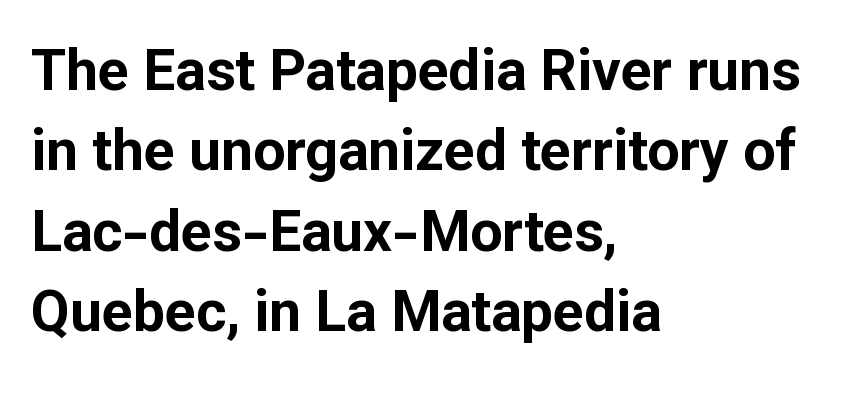
The image shows 57 px bold sans-serif type, upright; set left-aligned, normal line spacing (1.41x), normal letter spacing, not underlined; low stroke contrast and a medium x-height.
